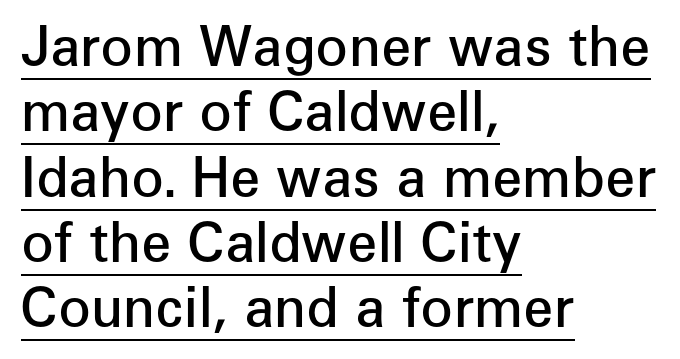
Q: Is the text bold? A: Semi-bold.
Q: Is the text italic (slanted)? A: No, it is upright.
Q: Is the typeface a serif or a sans-serif typeface? A: Sans-serif.
Q: Is the text underlined? A: Yes.
Q: How is the paragraph aligned? A: Left-aligned.
Q: Is the spacing between letters normal or unusually wide? A: Normal.
Q: Width (condensed, normal, or wide)? A: Normal.
Q: Stroke contrast? A: Low.
Q: x-height? A: Medium.
Q: Monospaced? A: No.
